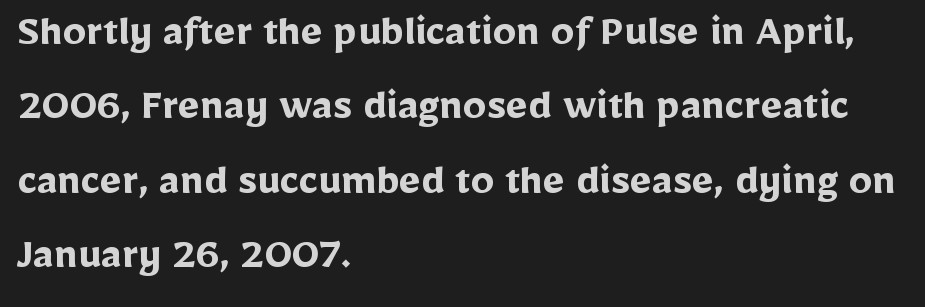
{"serif": "no", "italic": "no", "bold": "yes", "weight": "semibold", "width": "normal", "stroke_contrast": "low", "x_height": "medium", "monospaced": "no", "underline": "no", "align": "left", "line_spacing": "normal", "line_spacing_ratio": 1.58, "letter_spacing": "normal", "letter_spacing_em": 0.0, "glyph_px": 47}
